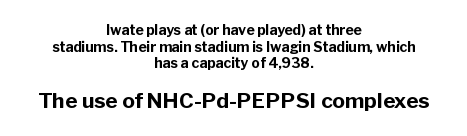
This rendering leaves character spacing at its baseline value. Notice how thick the strokes are: this is what a full bold looks like. This sample is center-justified, so both line endings float freely. Italic: no, the glyphs are upright roman. Visually, the bottom section dominates because its glyphs are scaled up. Beneath every word, the page is bare.
